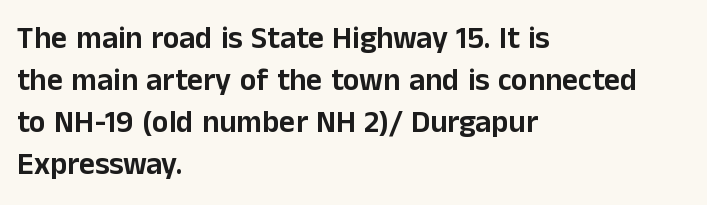
Each line starts at the same left margin while the right side varies. A typesetter would call this proportional, since set widths differ per character. Notice how descenders clear the ascenders below comfortably — that's standard leading. Descenders are the only things crossing below the line.
